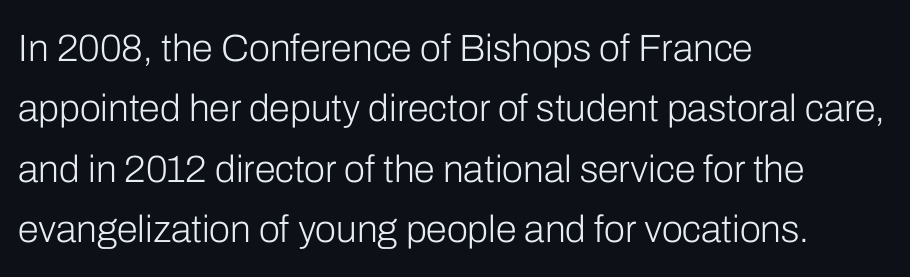
{"serif": "no", "italic": "no", "bold": "no", "weight": "light", "width": "normal", "stroke_contrast": "low", "x_height": "medium", "monospaced": "no", "underline": "no", "align": "left", "line_spacing": "normal", "line_spacing_ratio": 1.59, "letter_spacing": "normal", "letter_spacing_em": 0.0, "glyph_px": 38}
